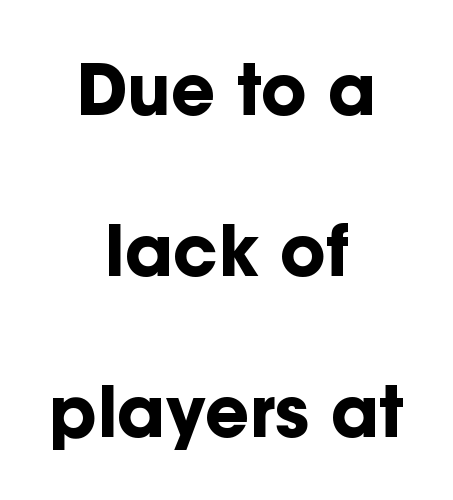
{"serif": "no", "italic": "no", "bold": "yes", "weight": "bold", "width": "normal", "stroke_contrast": "low", "x_height": "medium", "monospaced": "no", "underline": "no", "align": "center", "line_spacing": "loose", "line_spacing_ratio": 2.33, "letter_spacing": "normal", "letter_spacing_em": 0.0, "glyph_px": 69}
